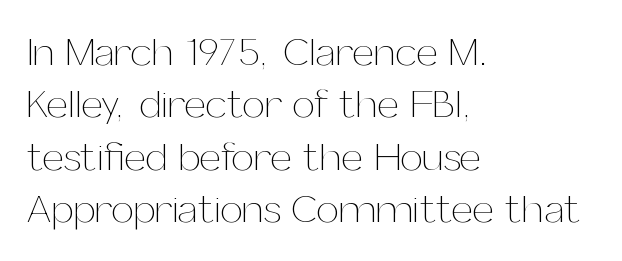
{"italic": "no", "bold": "no", "weight": "thin", "width": "normal", "stroke_contrast": "medium", "x_height": "medium", "monospaced": "no", "underline": "no", "align": "left", "line_spacing": "normal", "line_spacing_ratio": 1.31, "letter_spacing": "normal", "letter_spacing_em": 0.0, "glyph_px": 40}
